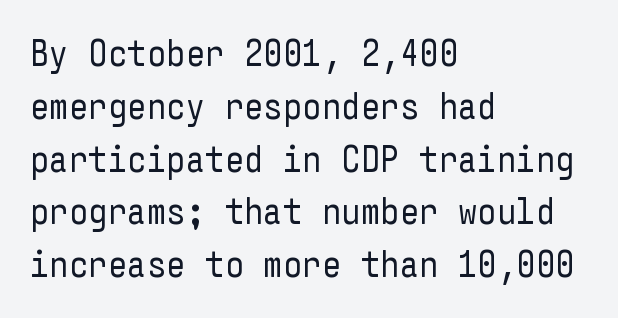
The image shows 38 px regular-weight, condensed sans-serif type, upright; set left-aligned, normal line spacing (1.39x), normal letter spacing, not underlined; low stroke contrast and a medium x-height.
